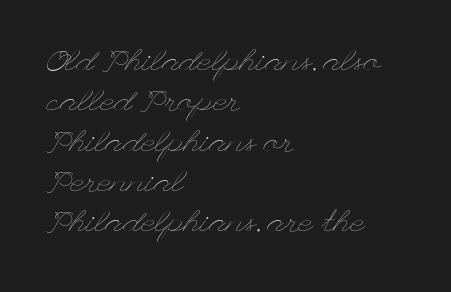
Nothing unusual about the tracking: characters are spaced as the font intends. One glance says typical: line gaps are just what's usual. The words here are not underlined. Horizontally, the lines are justified to the leading edge only.
